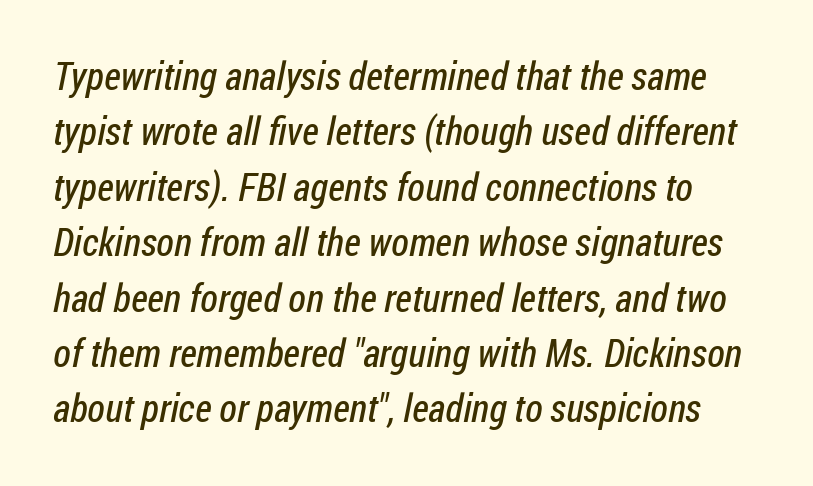
The image shows 39 px regular-weight, condensed sans-serif type; set normal line spacing (1.42x), normal letter spacing, not underlined; low stroke contrast and a medium x-height.
